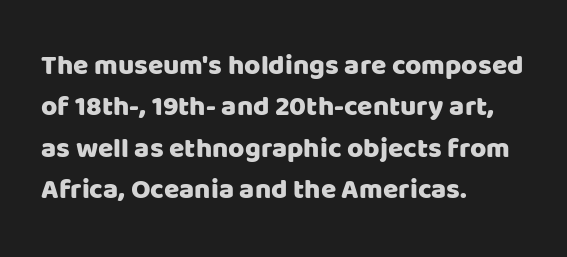
Ascenders rise straight up at ninety degrees. Compared with typical body copy, the letter spacing here is the same. The lines are quadded left. Each new line begins a customary step beneath the previous one.
